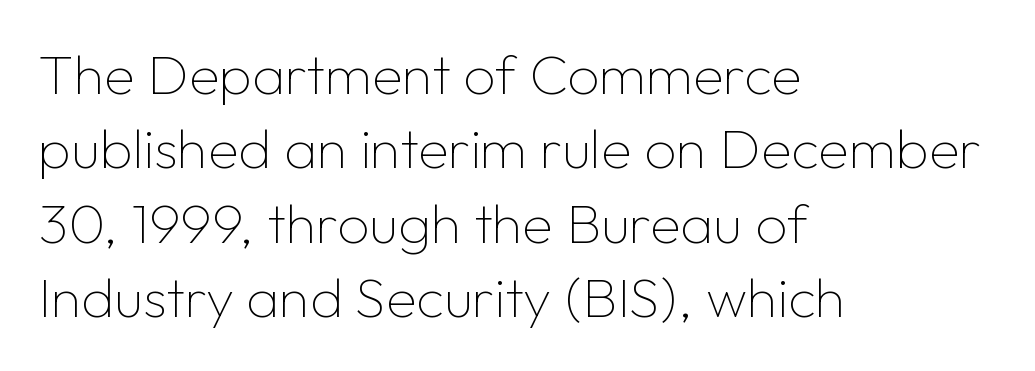
Q: Is the text bold? A: No.
Q: Is the text italic (slanted)? A: No, it is upright.
Q: Is the typeface a serif or a sans-serif typeface? A: Sans-serif.
Q: Is the text underlined? A: No.
Q: How is the paragraph aligned? A: Left-aligned.
Q: Is the spacing between letters normal or unusually wide? A: Normal.
Q: Is the spacing between lines tight, normal or loose? A: Normal.
Q: Width (condensed, normal, or wide)? A: Normal.
Q: Stroke contrast? A: Low.
Q: x-height? A: Medium.
Q: Monospaced? A: No.
